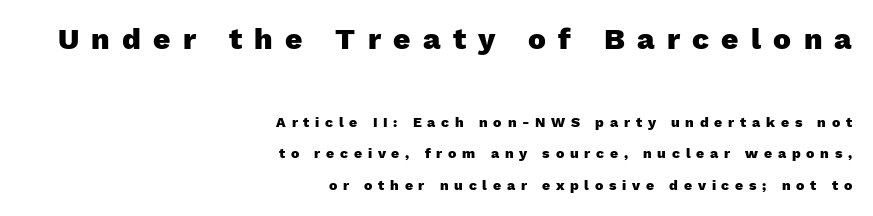
{"serif": "no", "italic": "no", "bold": "yes", "weight": "heavy", "width": "normal", "stroke_contrast": "low", "x_height": "medium", "monospaced": "no", "underline": "no", "align": "right", "line_spacing": "loose", "line_spacing_ratio": 2.26, "letter_spacing": "wide", "letter_spacing_em": 0.41, "larger_block": "first", "size_ratio": 2.14, "glyph_px": 30}
